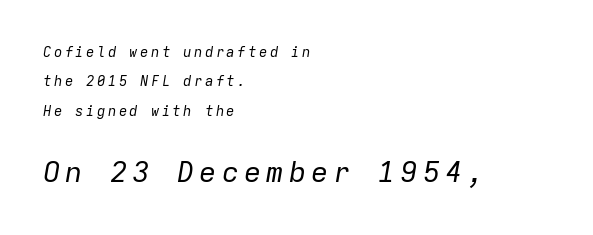
The image shows 29 px regular-weight type, italic (leaning right), monospaced; set left-aligned, loose line spacing (2.1x), not underlined; the second (bottom) block is 2.07x larger; low stroke contrast and a medium x-height.
